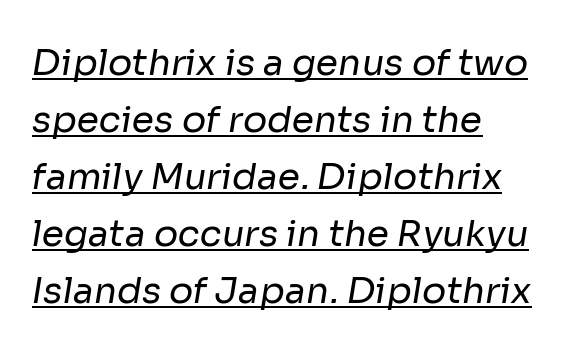
Q: Is the text bold? A: No.
Q: Is the typeface a serif or a sans-serif typeface? A: Sans-serif.
Q: Is the text underlined? A: Yes.
Q: How is the paragraph aligned? A: Left-aligned.
Q: Is the spacing between letters normal or unusually wide? A: Normal.
Q: Is the spacing between lines tight, normal or loose? A: Normal.
Q: Width (condensed, normal, or wide)? A: Normal.
Q: Stroke contrast? A: Low.
Q: x-height? A: Medium.
Q: Monospaced? A: No.
